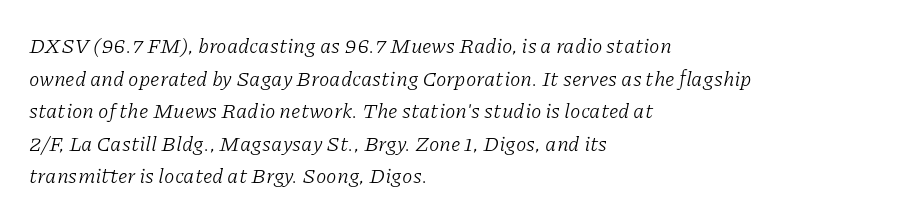
The image shows 21 px text type, italic (leaning right); set left-aligned, normal line spacing (1.55x), normal letter spacing, not underlined.
